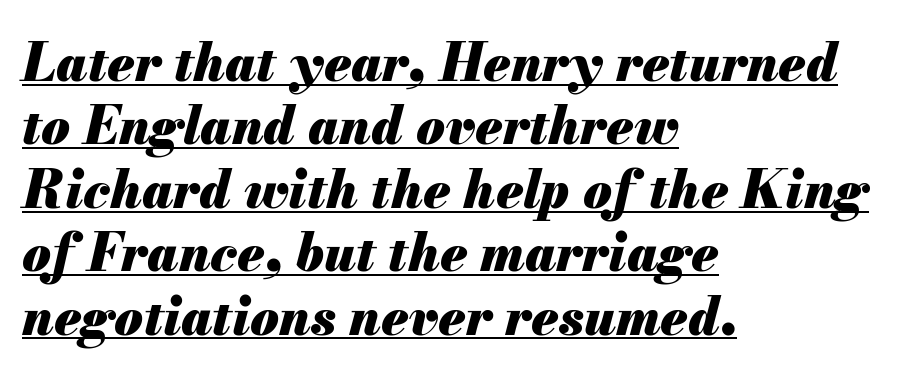
The image shows 52 px heavy type, italic (leaning right); set left-aligned, line spacing 1.22x, normal letter spacing, underlined; medium stroke contrast and a small x-height.
